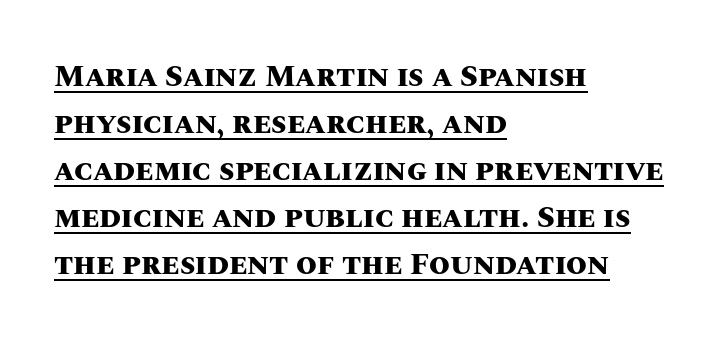
The image shows 30 px heavy type, upright; set left-aligned, normal line spacing (1.57x), normal letter spacing, underlined; medium stroke contrast and a large x-height.
